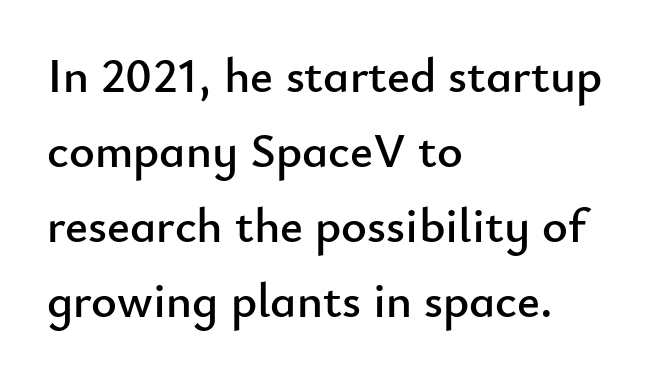
Looks like regular typesetting: each glyph gets only the width it needs. The foot of each line stays bare and open. Is the block centered? No — it sits flush against the left margin. Evenly set lines give the paragraph a standard silhouette. A typesetter would label this face a sans.
